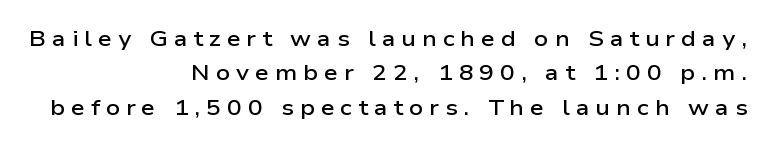
Q: Is the text bold? A: Semi-bold.
Q: Is the text italic (slanted)? A: No, it is upright.
Q: Is the text underlined? A: No.
Q: How is the paragraph aligned? A: Right-aligned.
Q: Is the spacing between letters normal or unusually wide? A: Unusually wide.
Q: Is the spacing between lines tight, normal or loose? A: Normal.
